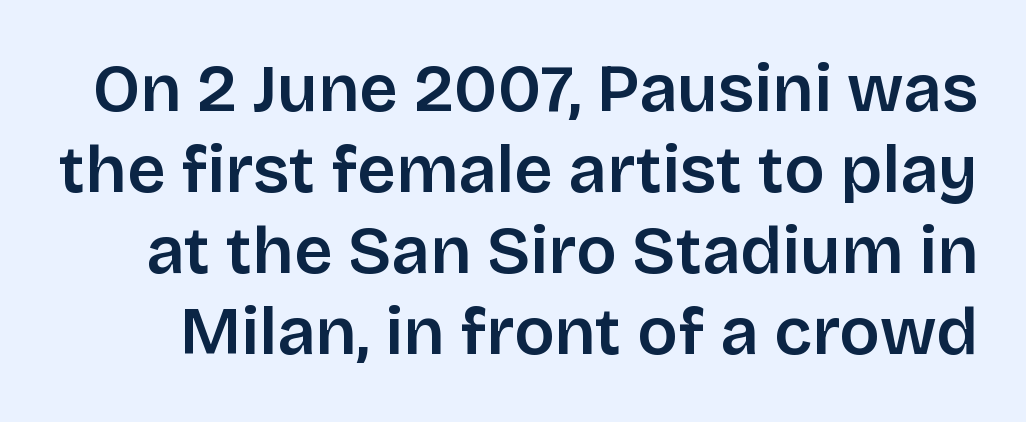
The image shows 67 px semibold sans-serif type, upright; set line spacing 1.21x, normal letter spacing, not underlined; low stroke contrast and a large x-height.
